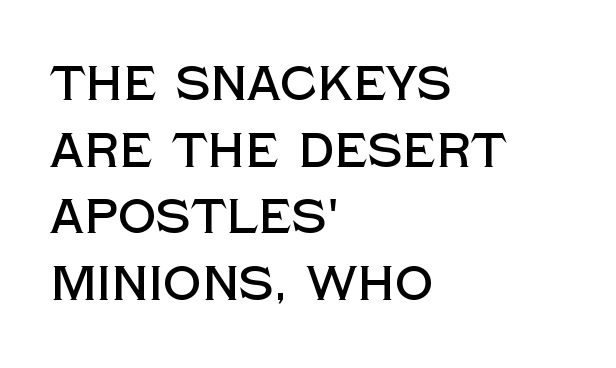
The gaps between neighbouring characters are ordinary and unremarkable. The passage shown is typeset with a sans-serif family. Looks like regular typesetting: each glyph gets only the width it needs. The passage shown stacks its lines at a standard gap.
